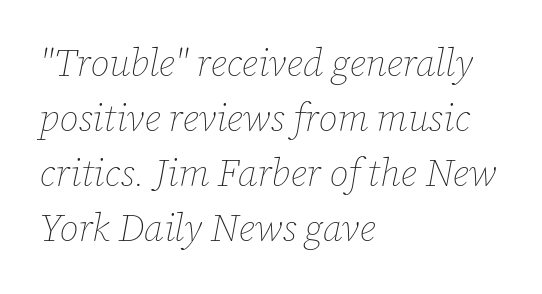
Q: Is the text bold? A: No.
Q: Is the text italic (slanted)? A: Yes, it leans right by about 12 degrees.
Q: Is the text underlined? A: No.
Q: How is the paragraph aligned? A: Left-aligned.
Q: Is the spacing between letters normal or unusually wide? A: Normal.
Q: Is the spacing between lines tight, normal or loose? A: Normal.
Q: Width (condensed, normal, or wide)? A: Normal.
Q: Stroke contrast? A: Low.
Q: x-height? A: Medium.
Q: Monospaced? A: No.
